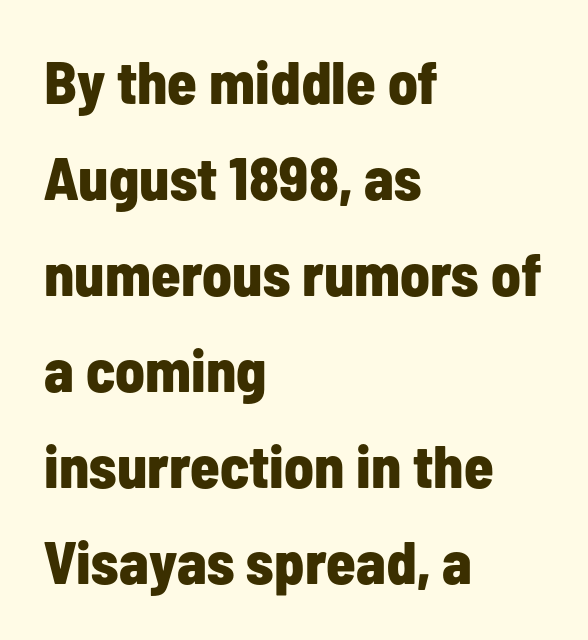
The image shows 60 px bold, condensed sans-serif type, upright; set left-aligned, normal line spacing (1.6x), normal letter spacing, not underlined; low stroke contrast and a medium x-height.
